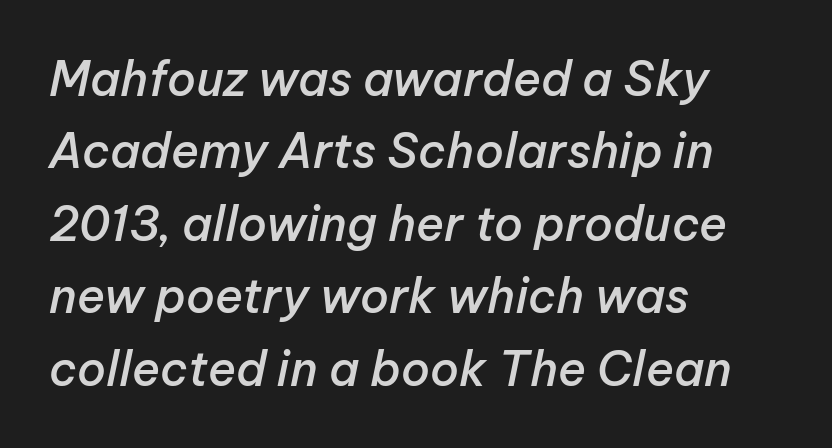
The face used here is a semibold: visibly heavier than regular, lighter than bold. Tracking value appears to be zero — textbook default spacing. Emphasis-style slanted type is in use. Regarding leading, the lines here are spaced in the standard way. Do the characters align in a grid? No, the font is proportional. The rag falls on the right side of this text block.
